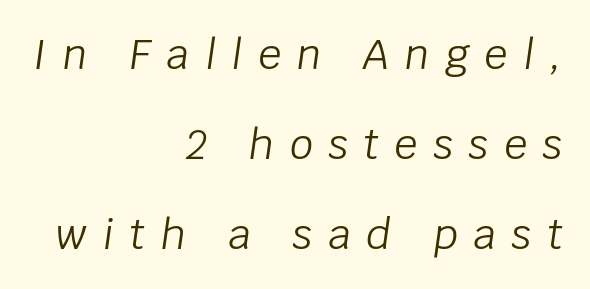
Q: Is the text bold? A: No.
Q: Is the text italic (slanted)? A: Yes, it leans right by about 8 degrees.
Q: Is the text underlined? A: No.
Q: How is the paragraph aligned? A: Right-aligned.
Q: Is the spacing between letters normal or unusually wide? A: Unusually wide.
Q: Is the spacing between lines tight, normal or loose? A: Loose.
Q: Width (condensed, normal, or wide)? A: Normal.
Q: Stroke contrast? A: Low.
Q: x-height? A: Large.
Q: Monospaced? A: No.
